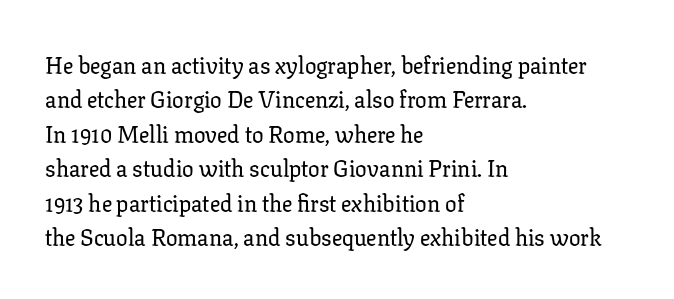
{"italic": "no", "underline": "no", "align": "left", "line_spacing": "normal", "line_spacing_ratio": 1.5, "letter_spacing": "normal", "letter_spacing_em": 0.0, "glyph_px": 23}
